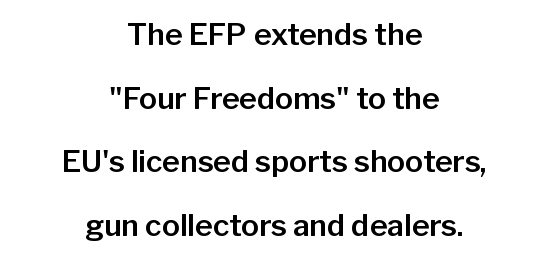
Q: Is the text italic (slanted)? A: No, it is upright.
Q: Is the typeface a serif or a sans-serif typeface? A: Sans-serif.
Q: Is the text underlined? A: No.
Q: How is the paragraph aligned? A: Centered.
Q: Is the spacing between letters normal or unusually wide? A: Normal.
Q: Is the spacing between lines tight, normal or loose? A: Loose.
Q: Width (condensed, normal, or wide)? A: Normal.
Q: Stroke contrast? A: Low.
Q: x-height? A: Medium.
Q: Monospaced? A: No.
